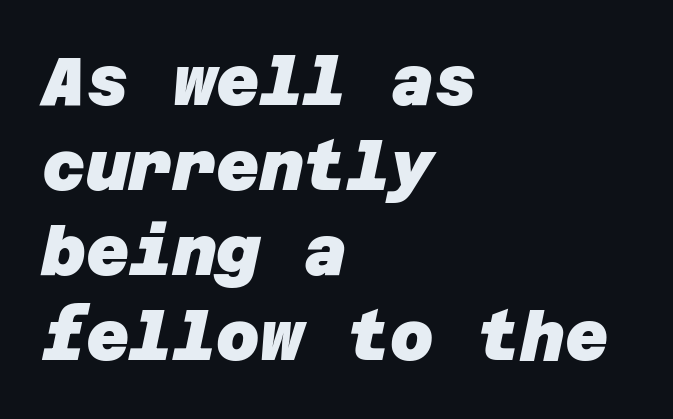
Q: Is the text bold? A: Yes.
Q: Is the typeface a serif or a sans-serif typeface? A: Sans-serif.
Q: Is the text underlined? A: No.
Q: How is the paragraph aligned? A: Left-aligned.
Q: Is the spacing between letters normal or unusually wide? A: Normal.
Q: Is the spacing between lines tight, normal or loose? A: Normal.
Q: Width (condensed, normal, or wide)? A: Normal.
Q: Stroke contrast? A: Low.
Q: x-height? A: Large.
